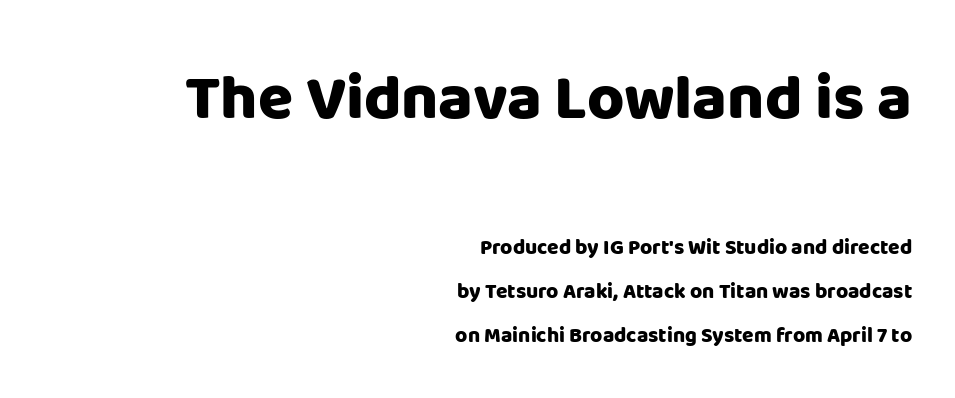
{"serif": "no", "italic": "no", "bold": "yes", "weight": "heavy", "width": "normal", "stroke_contrast": "low", "x_height": "large", "monospaced": "no", "underline": "no", "align": "right", "line_spacing": "loose", "line_spacing_ratio": 2.1, "letter_spacing": "normal", "letter_spacing_em": 0.0, "larger_block": "first", "size_ratio": 3.05, "glyph_px": 64}
